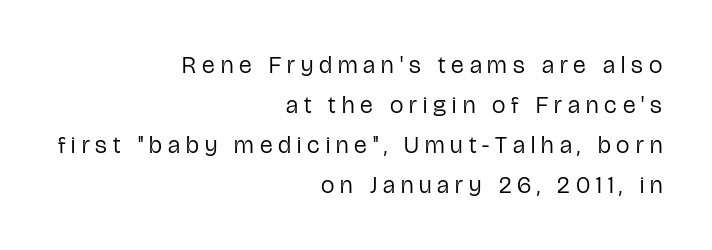
Q: Is the text bold? A: No.
Q: Is the text italic (slanted)? A: No, it is upright.
Q: Is the text underlined? A: No.
Q: How is the paragraph aligned? A: Right-aligned.
Q: Is the spacing between letters normal or unusually wide? A: Unusually wide.
Q: Is the spacing between lines tight, normal or loose? A: Normal.
